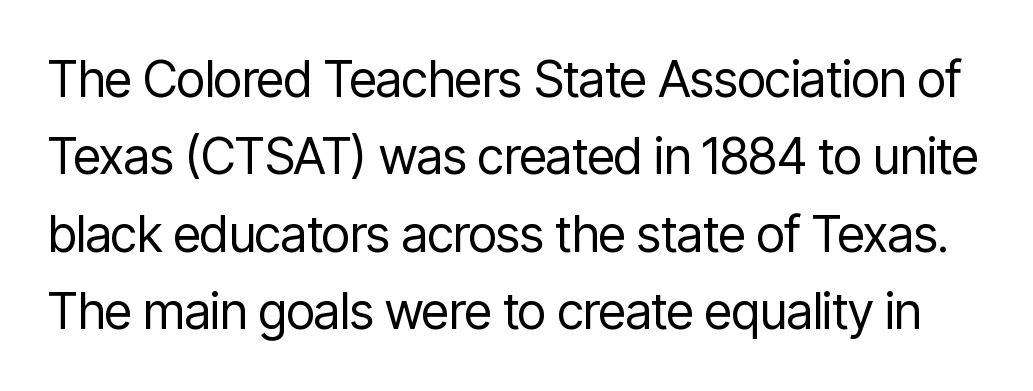
The image shows 50 px regular-weight, condensed sans-serif type, upright; set normal line spacing (1.55x), normal letter spacing, not underlined; low stroke contrast and a medium x-height.
